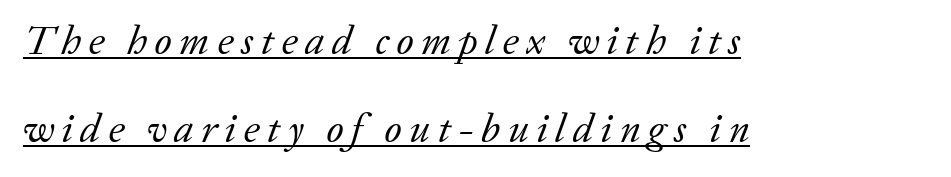
{"serif": "yes", "italic": "yes", "lean": "right", "slant_degrees": 20, "bold": "no", "weight": "regular", "width": "normal", "stroke_contrast": "low", "x_height": "medium", "monospaced": "no", "underline": "yes", "align": "left", "line_spacing": "loose", "line_spacing_ratio": 2.15, "glyph_px": 41}
